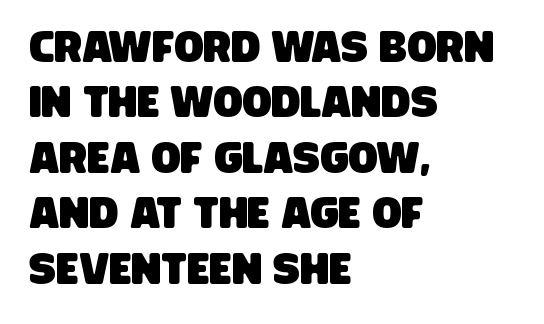
Q: Is the typeface a serif or a sans-serif typeface? A: Sans-serif.
Q: Is the text underlined? A: No.
Q: How is the paragraph aligned? A: Left-aligned.
Q: Is the spacing between letters normal or unusually wide? A: Normal.
Q: Is the spacing between lines tight, normal or loose? A: Normal.
Q: Width (condensed, normal, or wide)? A: Condensed.
Q: Stroke contrast? A: Low.
Q: x-height? A: Large.
Q: Monospaced? A: No.
